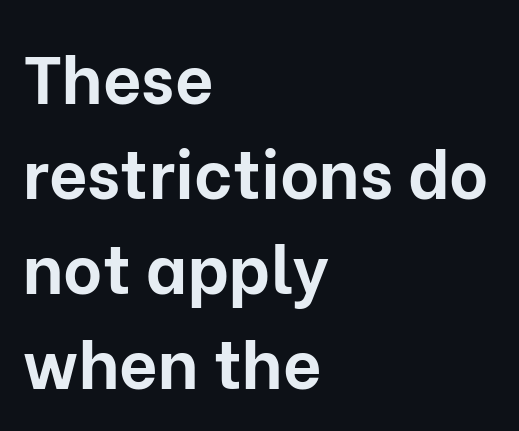
{"serif": "no", "italic": "no", "bold": "yes", "weight": "bold", "width": "normal", "stroke_contrast": "low", "x_height": "medium", "monospaced": "no", "underline": "no", "align": "left", "line_spacing": "normal", "line_spacing_ratio": 1.42, "letter_spacing": "normal", "letter_spacing_em": 0.0, "glyph_px": 67}
